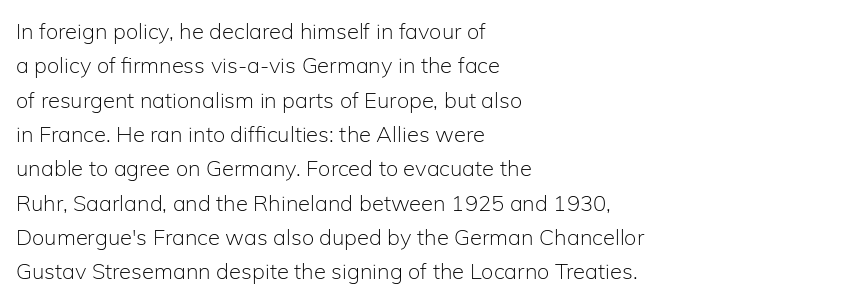
{"italic": "no", "bold": "no", "underline": "no", "align": "left", "line_spacing": "normal", "line_spacing_ratio": 1.56, "letter_spacing": "normal", "letter_spacing_em": 0.0, "glyph_px": 22}
